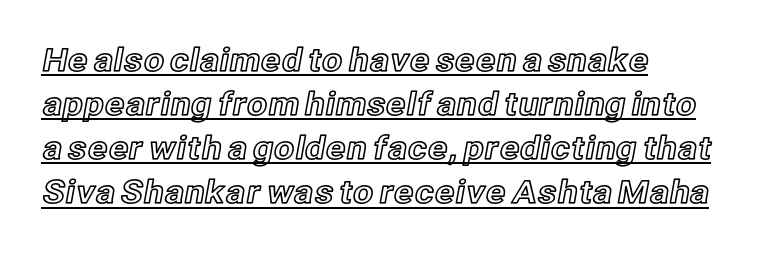
{"width": "normal", "x_height": "medium", "monospaced": "no", "underline": "yes", "align": "left", "line_spacing": "normal", "line_spacing_ratio": 1.38, "letter_spacing": "normal", "letter_spacing_em": 0.0, "glyph_px": 32}
